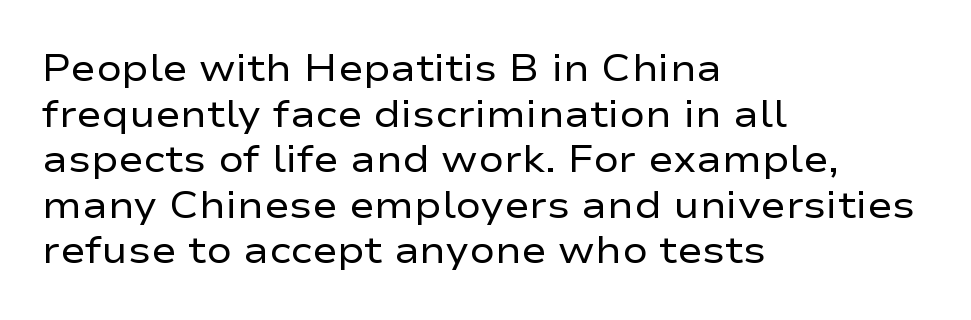
The gap between lines stays unmarked. Nope, no serifs anywhere on these letters. Varying glyph widths throughout — classic text-font behaviour. Heaviness? Minimal to ordinary, like unemphasized prose. If you drew a line through each stem, it would be perfectly vertical. These lines keep a tight, regular rhythm from letter to letter.
